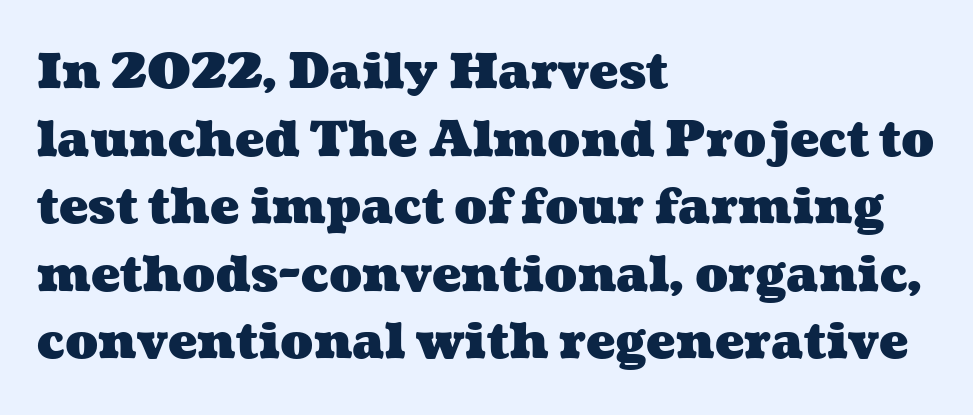
The rendering uses a moderate line-height, typical for paragraphs. The zone under the glyphs is completely vacant. Compared with typical body copy, the letter spacing here is the same. The setting favours the left margin, as ordinary paragraphs usually do. Each glyph is drawn with heavy, bold strokes.
